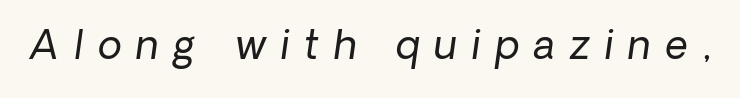
{"serif": "no", "bold": "no", "weight": "regular", "width": "normal", "stroke_contrast": "low", "x_height": "medium", "monospaced": "no", "underline": "no", "letter_spacing": "wide", "letter_spacing_em": 0.38, "glyph_px": 39}
